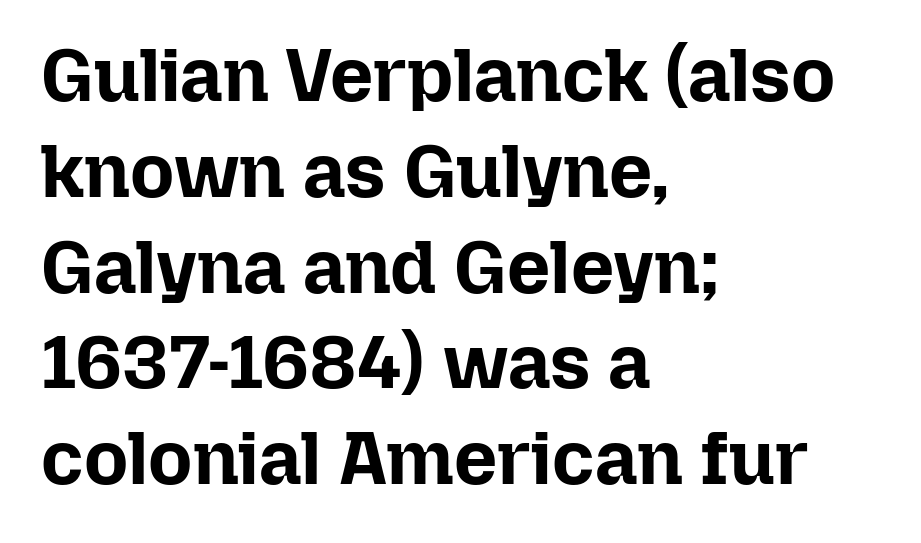
Q: Is the text bold? A: Yes.
Q: Is the text italic (slanted)? A: No, it is upright.
Q: Is the text underlined? A: No.
Q: How is the paragraph aligned? A: Left-aligned.
Q: Is the spacing between letters normal or unusually wide? A: Normal.
Q: Is the spacing between lines tight, normal or loose? A: Normal.
Q: Width (condensed, normal, or wide)? A: Normal.
Q: Stroke contrast? A: Low.
Q: x-height? A: Medium.
Q: Monospaced? A: No.
